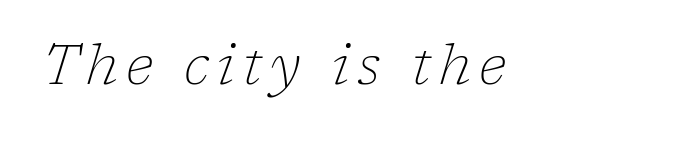
{"serif": "yes", "italic": "yes", "lean": "right", "slant_degrees": 17, "bold": "no", "weight": "thin", "width": "normal", "stroke_contrast": "low", "x_height": "medium", "monospaced": "no", "underline": "no", "glyph_px": 56}
